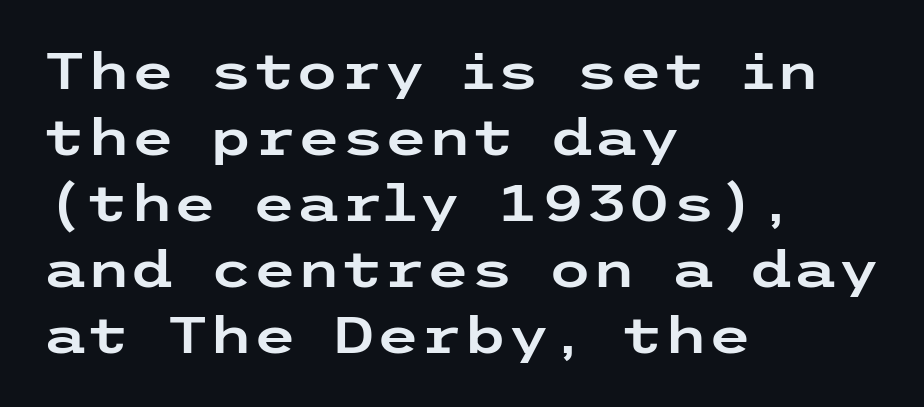
The image shows 50 px wide sans-serif type, upright; set left-aligned, normal line spacing (1.32x), normal letter spacing, not underlined; low stroke contrast and a medium x-height.
